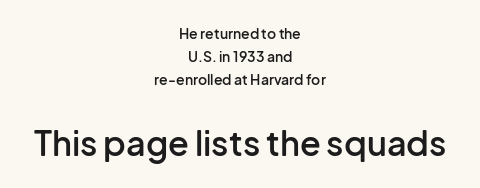
{"serif": "no", "italic": "no", "bold": "semi", "weight": "semibold", "width": "normal", "stroke_contrast": "low", "x_height": "medium", "monospaced": "no", "underline": "no", "align": "center", "line_spacing": "normal", "line_spacing_ratio": 1.63, "letter_spacing": "normal", "letter_spacing_em": 0.0, "larger_block": "second", "size_ratio": 2.43, "glyph_px": 34}
